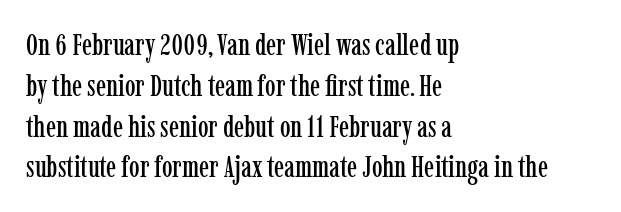
{"serif": "yes", "italic": "no", "width": "condensed", "stroke_contrast": "low", "x_height": "medium", "monospaced": "no", "underline": "no", "align": "left", "line_spacing": "normal", "line_spacing_ratio": 1.36, "letter_spacing": "normal", "letter_spacing_em": 0.0, "glyph_px": 30}
